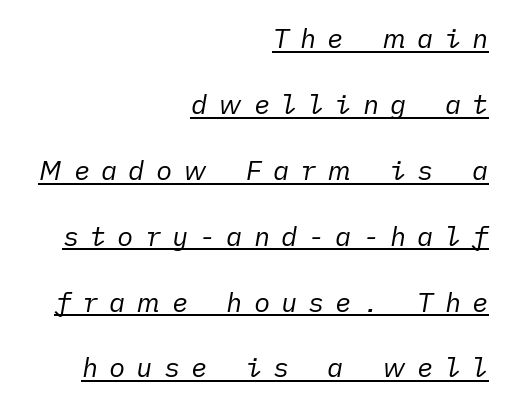
{"italic": "yes", "lean": "right", "slant_degrees": 10, "bold": "no", "underline": "yes", "align": "right", "line_spacing": "loose", "line_spacing_ratio": 2.44, "letter_spacing": "wide", "letter_spacing_em": 0.41, "glyph_px": 27}
